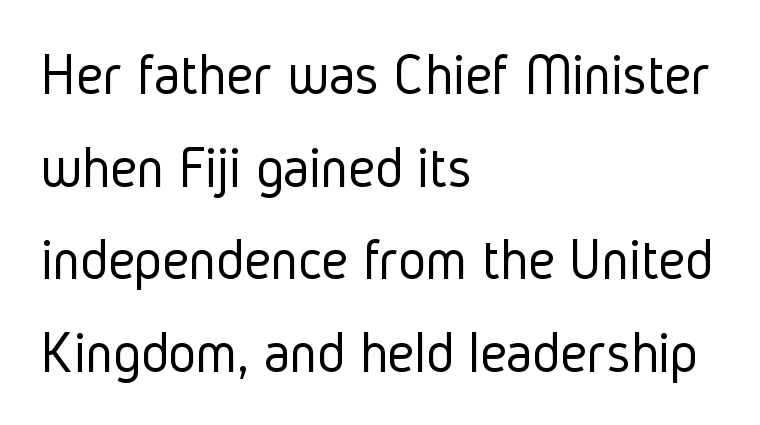
Q: Is the text bold? A: No.
Q: Is the text italic (slanted)? A: No, it is upright.
Q: Is the typeface a serif or a sans-serif typeface? A: Sans-serif.
Q: Is the text underlined? A: No.
Q: How is the paragraph aligned? A: Left-aligned.
Q: Is the spacing between letters normal or unusually wide? A: Normal.
Q: Is the spacing between lines tight, normal or loose? A: Normal.
Q: Width (condensed, normal, or wide)? A: Condensed.
Q: Stroke contrast? A: Low.
Q: x-height? A: Medium.
Q: Monospaced? A: No.
